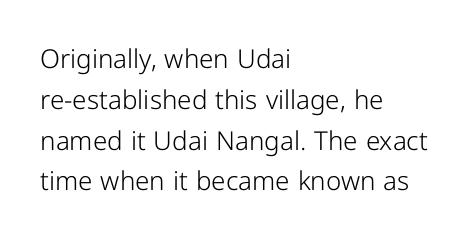
The image shows 26 px text type, upright; set left-aligned, normal line spacing (1.57x), normal letter spacing, not underlined.
